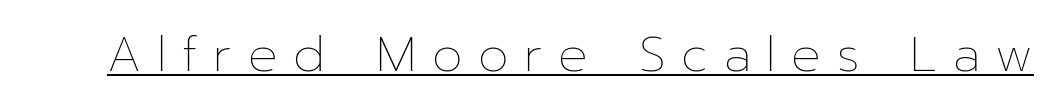
Q: Is the text bold? A: No.
Q: Is the text italic (slanted)? A: No, it is upright.
Q: Is the text underlined? A: Yes.
Q: Is the spacing between letters normal or unusually wide? A: Unusually wide.
Q: Width (condensed, normal, or wide)? A: Normal.
Q: Stroke contrast? A: Low.
Q: x-height? A: Medium.
Q: Monospaced? A: No.
